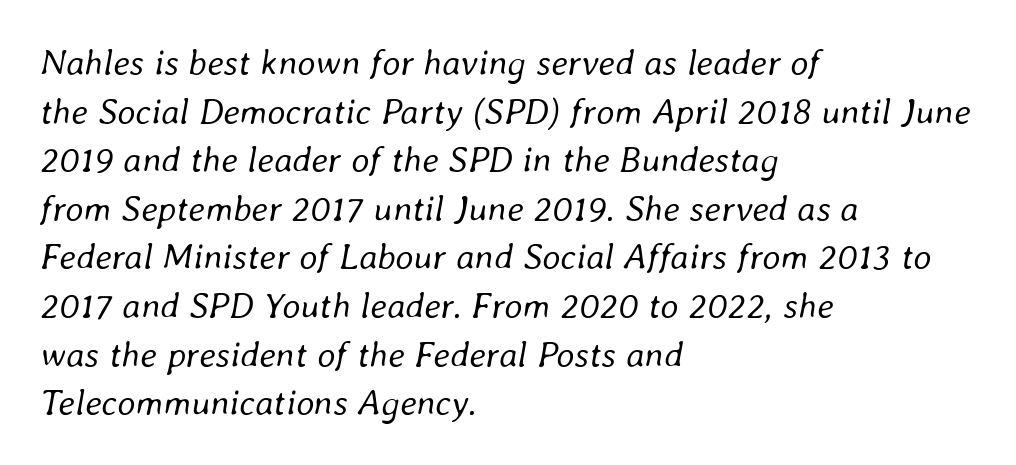
Short note: letters normally spaced. A student would call this left alignment; a typographer would say flush left, rag right. No word sits above an underline. Is the stroke heavy? The answer is a plain regular-or-lighter. Style check: oblique.
